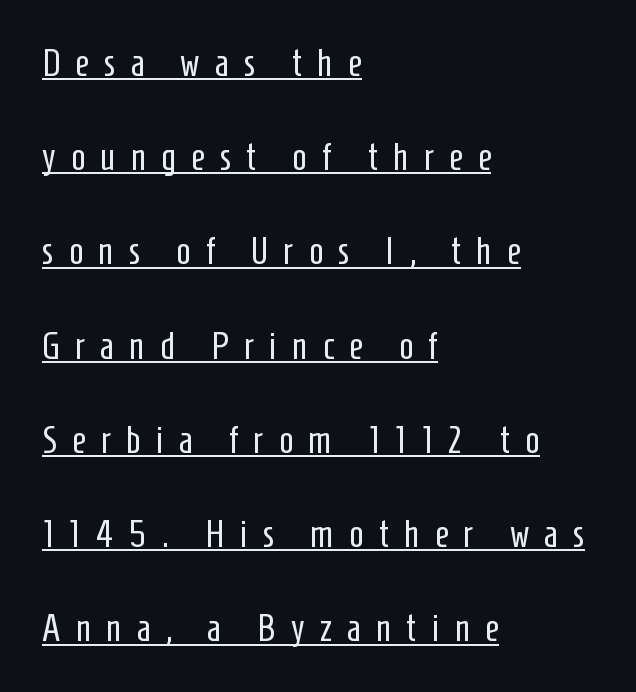
The image shows 38 px regular-weight, condensed sans-serif type, upright; set left-aligned, loose line spacing (2.48x), unusually wide letter spacing (+0.4 em), underlined; low stroke contrast and a medium x-height.
